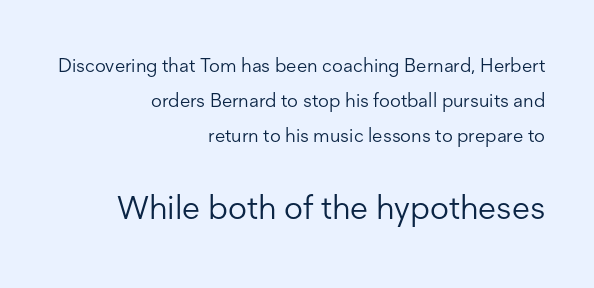
Quick note: underline off. Stems and bowls with no extra thickness — not bold. Short note: letters normally spaced. Do the characters align in a grid? No, the font is proportional.
